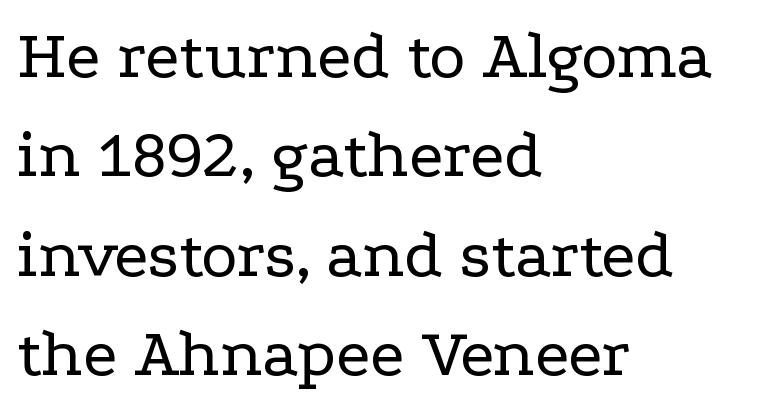
{"serif": "yes", "italic": "no", "bold": "no", "weight": "regular", "width": "wide", "stroke_contrast": "low", "x_height": "medium", "monospaced": "no", "underline": "no", "align": "left", "line_spacing": "normal", "line_spacing_ratio": 1.44, "letter_spacing": "normal", "letter_spacing_em": 0.0, "glyph_px": 69}
